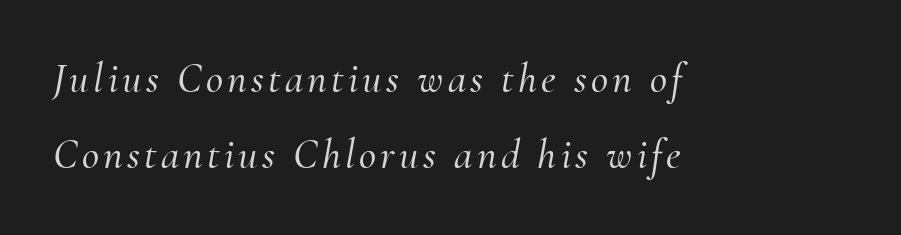
You could not count columns in this text — the font is proportionally spaced. Teacher's note: observe the even left margin — that is flush-left alignment. Typographically, this falls in the serif category. This sample uses an oblique cut, with every glyph tilted off the vertical. Anything drawn beneath the words? Only blank space.
